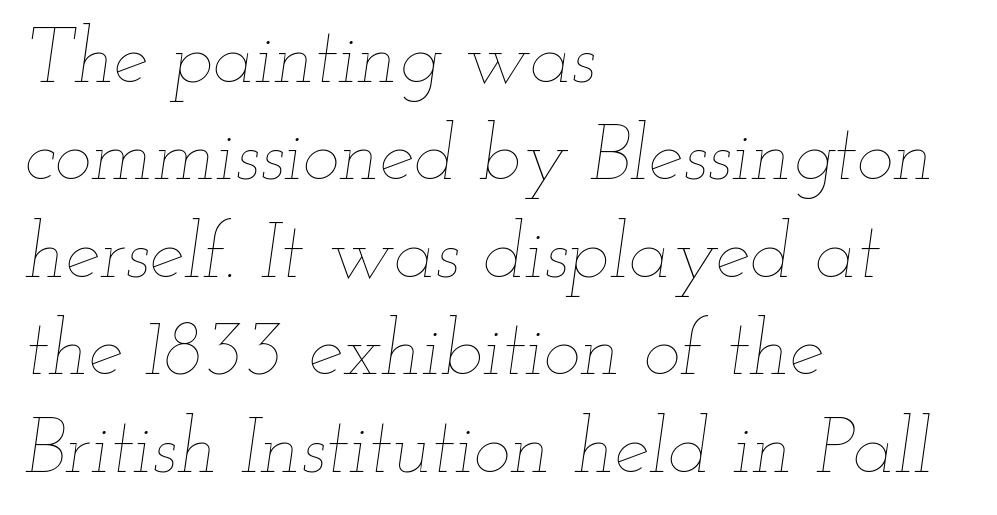
Q: Is the text bold? A: No.
Q: Is the text italic (slanted)? A: Yes, it leans right by about 12 degrees.
Q: Is the text underlined? A: No.
Q: How is the paragraph aligned? A: Left-aligned.
Q: Is the spacing between letters normal or unusually wide? A: Normal.
Q: Is the spacing between lines tight, normal or loose? A: Normal.
Q: Width (condensed, normal, or wide)? A: Wide.
Q: Stroke contrast? A: Low.
Q: x-height? A: Small.
Q: Monospaced? A: No.
